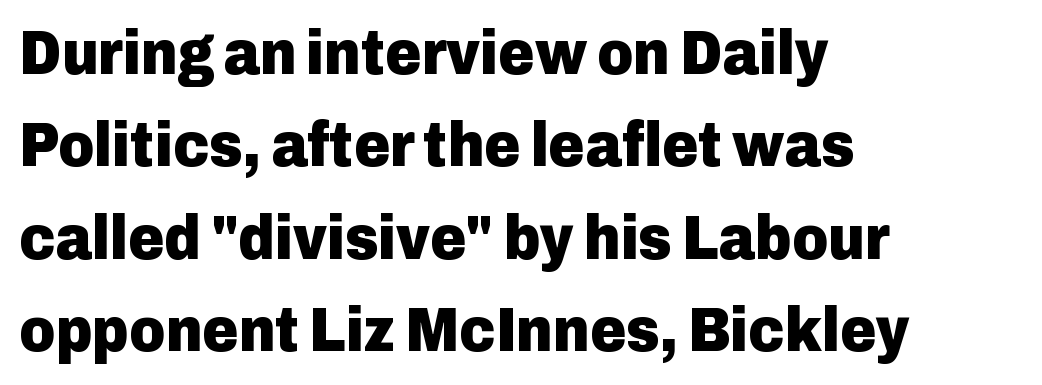
The image shows 62 px heavy sans-serif type, upright; set left-aligned, normal line spacing (1.49x), normal letter spacing, not underlined; low stroke contrast and a medium x-height.
